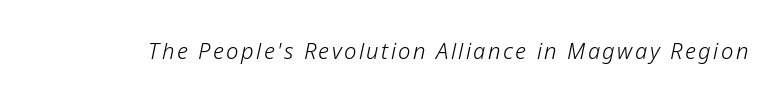
The image shows 22 px text type, italic (leaning right); set not underlined.
